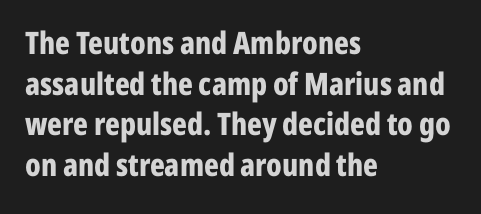
{"serif": "no", "italic": "no", "bold": "yes", "weight": "bold", "width": "condensed", "stroke_contrast": "low", "x_height": "medium", "monospaced": "no", "underline": "no", "align": "left", "line_spacing": "normal", "line_spacing_ratio": 1.31, "letter_spacing": "normal", "letter_spacing_em": 0.0, "glyph_px": 31}
